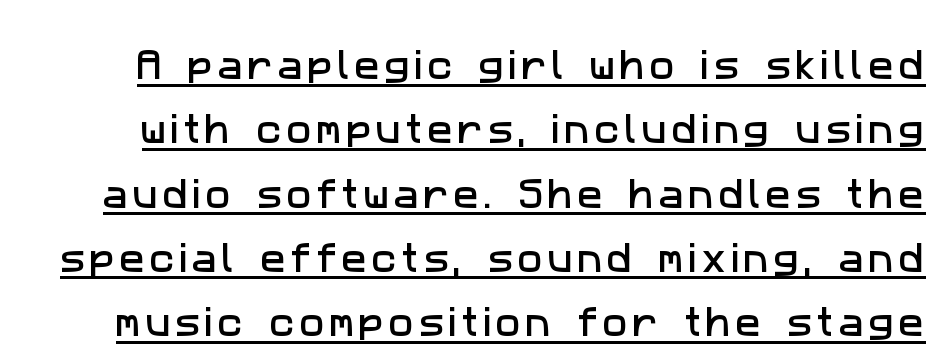
{"serif": "no", "width": "normal", "stroke_contrast": "low", "x_height": "medium", "monospaced": "no", "underline": "yes", "line_spacing_ratio": 1.89, "glyph_px": 34}
